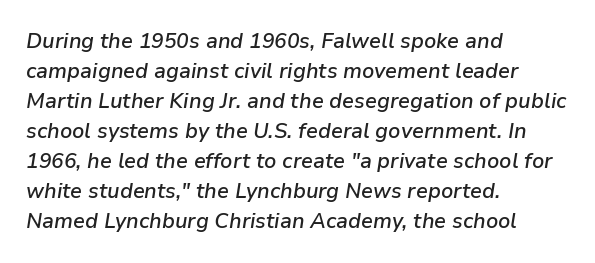
{"italic": "yes", "lean": "right", "slant_degrees": 9, "bold": "semi", "underline": "no", "align": "left", "line_spacing": "normal", "line_spacing_ratio": 1.43, "letter_spacing": "normal", "letter_spacing_em": 0.0, "glyph_px": 21}
